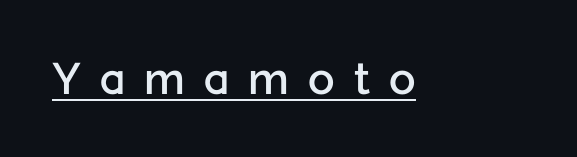
The image shows 44 px semibold sans-serif type, upright; set unusually wide letter spacing (+0.44 em), underlined; low stroke contrast and a medium x-height.
